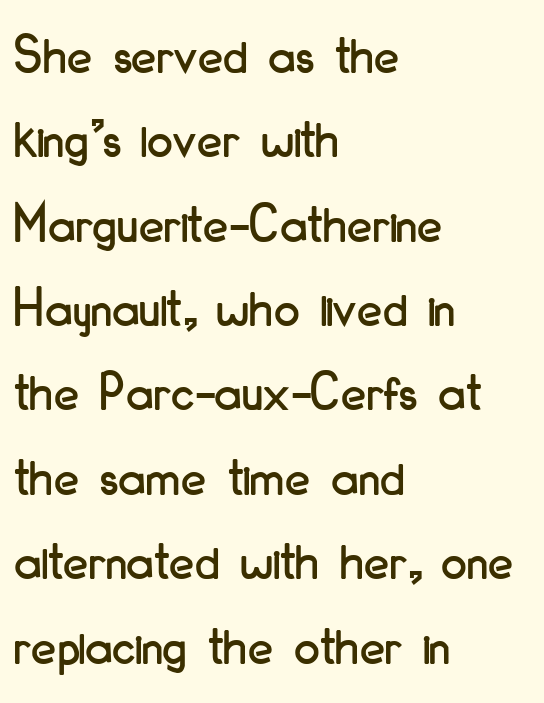
Q: Is the text italic (slanted)? A: No, it is upright.
Q: Is the typeface a serif or a sans-serif typeface? A: Sans-serif.
Q: Is the text underlined? A: No.
Q: How is the paragraph aligned? A: Left-aligned.
Q: Is the spacing between letters normal or unusually wide? A: Normal.
Q: Is the spacing between lines tight, normal or loose? A: Normal.
Q: Width (condensed, normal, or wide)? A: Condensed.
Q: Stroke contrast? A: Low.
Q: x-height? A: Small.
Q: Monospaced? A: No.
